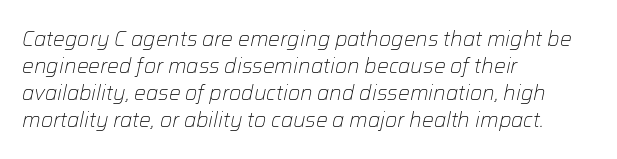
Q: Is the text bold? A: No.
Q: Is the text italic (slanted)? A: Yes, it leans right by about 12 degrees.
Q: Is the text underlined? A: No.
Q: How is the paragraph aligned? A: Left-aligned.
Q: Is the spacing between letters normal or unusually wide? A: Normal.
Q: Is the spacing between lines tight, normal or loose? A: Normal.
